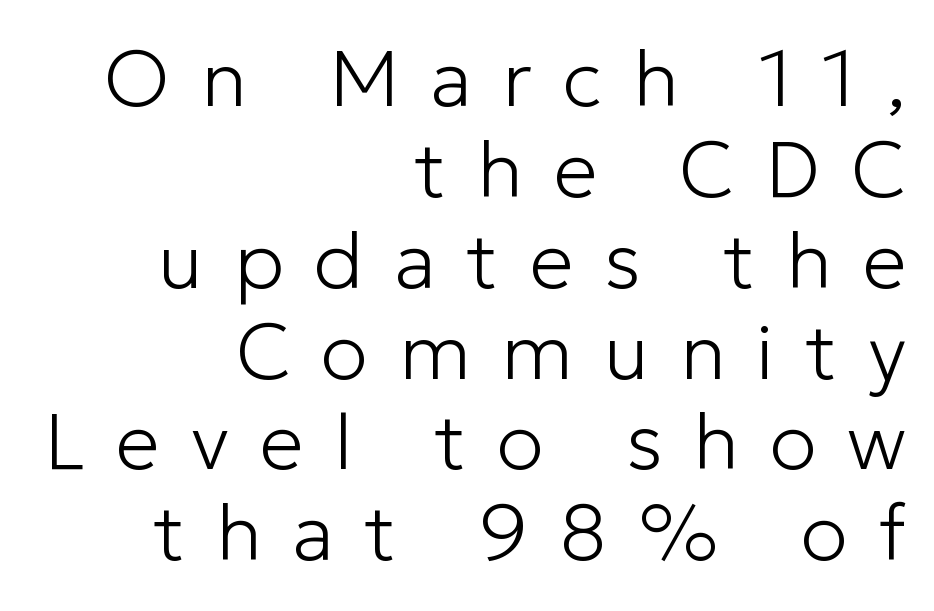
The image shows 79 px light sans-serif type, upright; set right-aligned, tight line spacing (1.15x), unusually wide letter spacing (+0.39 em), not underlined; low stroke contrast and a medium x-height.
